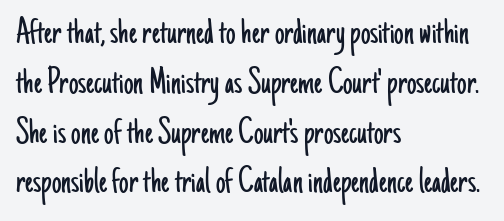
Is this a sans? Yes — the strokes have no serifs. The designer left line spacing at the default. Designer's note — italics off, roman on. The baseline area is clear.
